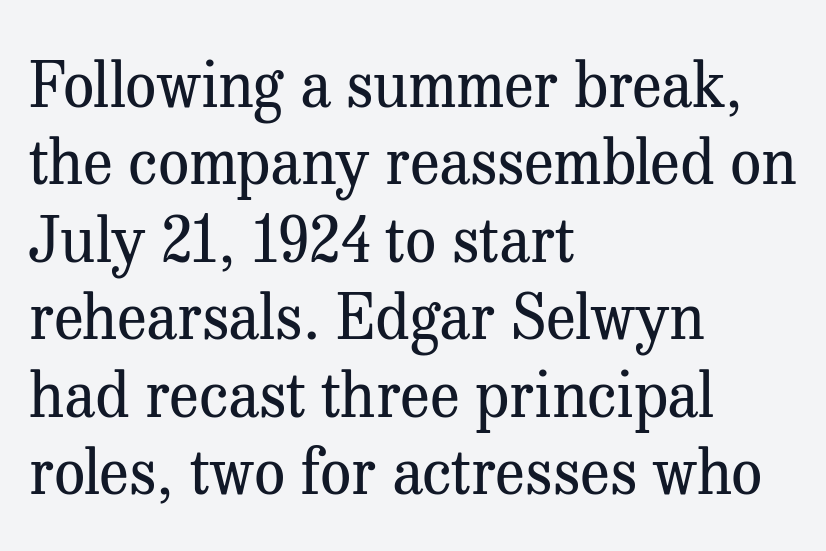
{"serif": "yes", "italic": "no", "bold": "no", "weight": "regular", "width": "normal", "stroke_contrast": "medium", "x_height": "medium", "monospaced": "no", "underline": "no", "align": "left", "line_spacing": "normal", "line_spacing_ratio": 1.25, "letter_spacing": "normal", "letter_spacing_em": 0.0, "glyph_px": 62}
